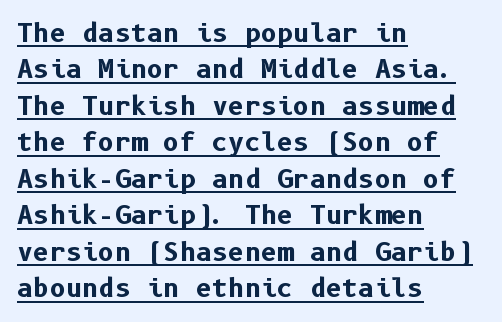
{"italic": "no", "bold": "yes", "underline": "yes", "align": "left", "line_spacing": "normal", "line_spacing_ratio": 1.46, "letter_spacing": "normal", "letter_spacing_em": 0.0, "glyph_px": 25}
